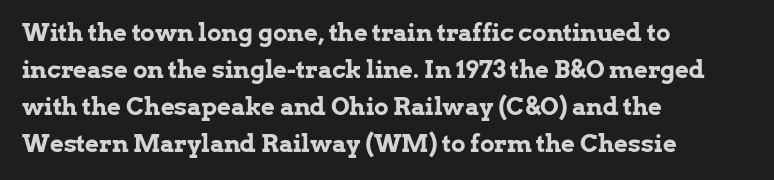
{"italic": "no", "bold": "yes", "underline": "no", "align": "left", "line_spacing": "normal", "line_spacing_ratio": 1.54, "letter_spacing": "normal", "letter_spacing_em": 0.0, "glyph_px": 24}
